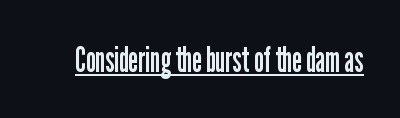
The image shows 36 px regular-weight, condensed sans-serif type, upright; set normal letter spacing, underlined; low stroke contrast and a medium x-height.
